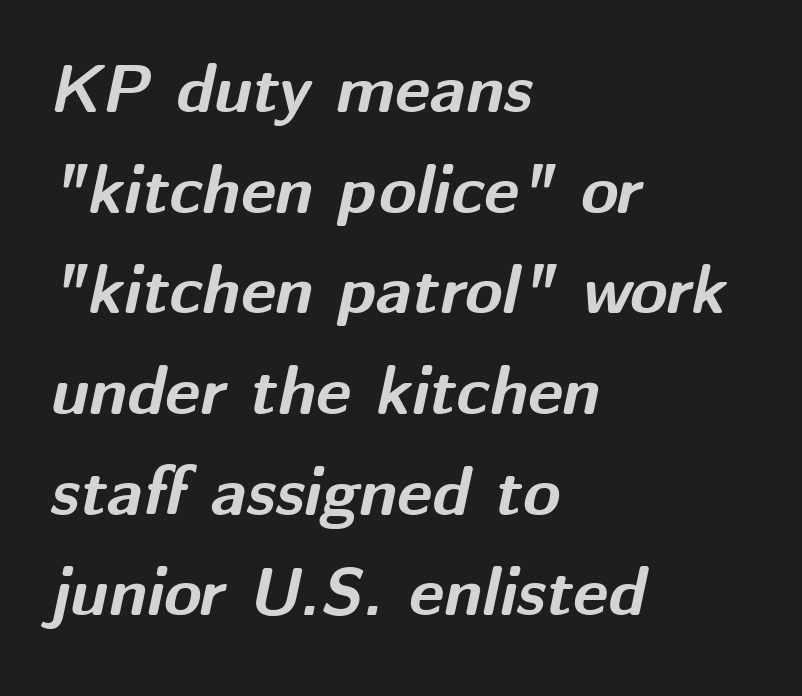
{"italic": "yes", "lean": "right", "slant_degrees": 12, "bold": "yes", "weight": "bold", "width": "normal", "stroke_contrast": "medium", "x_height": "medium", "monospaced": "no", "underline": "no", "align": "left", "line_spacing": "normal", "line_spacing_ratio": 1.48, "letter_spacing": "normal", "letter_spacing_em": 0.0, "glyph_px": 68}
